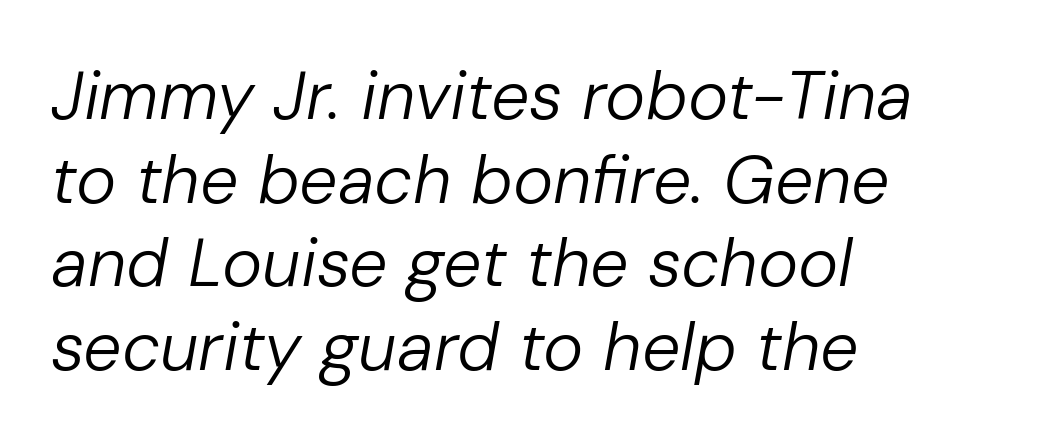
The image shows 68 px regular-weight type, italic (leaning right); set left-aligned, line spacing 1.23x, normal letter spacing, not underlined; low stroke contrast and a medium x-height.
